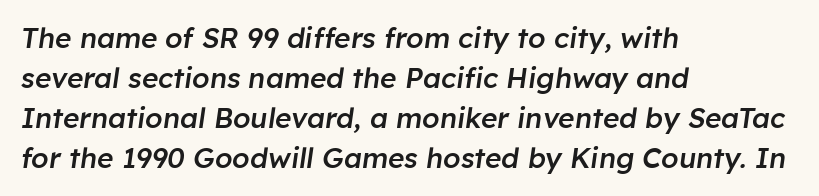
Q: Is the text bold? A: Semi-bold.
Q: Is the text italic (slanted)? A: Yes, it leans right by about 8 degrees.
Q: Is the text underlined? A: No.
Q: How is the paragraph aligned? A: Left-aligned.
Q: Is the spacing between letters normal or unusually wide? A: Normal.
Q: Is the spacing between lines tight, normal or loose? A: Normal.
Q: Width (condensed, normal, or wide)? A: Normal.
Q: Stroke contrast? A: Low.
Q: x-height? A: Medium.
Q: Monospaced? A: No.
